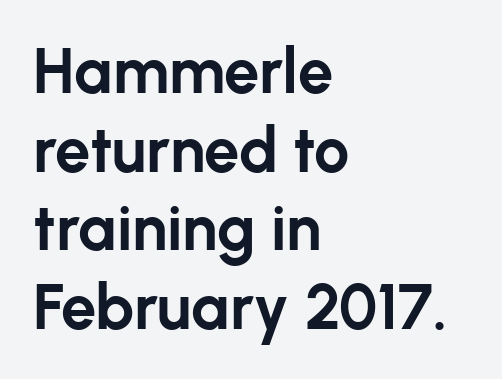
{"serif": "no", "italic": "no", "bold": "yes", "weight": "bold", "width": "normal", "stroke_contrast": "low", "x_height": "medium", "monospaced": "no", "underline": "no", "align": "left", "line_spacing": "normal", "line_spacing_ratio": 1.25, "letter_spacing": "normal", "letter_spacing_em": 0.0, "glyph_px": 63}
